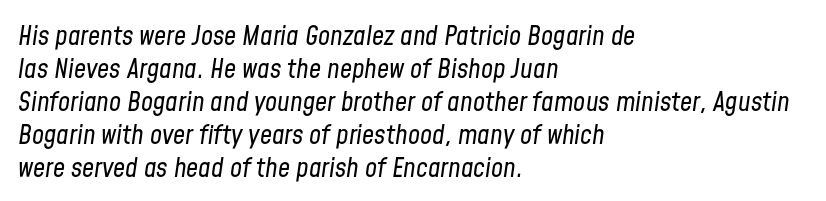
This is oblique type, the kind used for emphasis or titles. Look at the tracking — it's just the regular setting, nothing added. Any mark beneath the type? The region is blank. If you drew a ruler down the left edge, every line would touch it. Ink coverage per letter is moderate at most.
